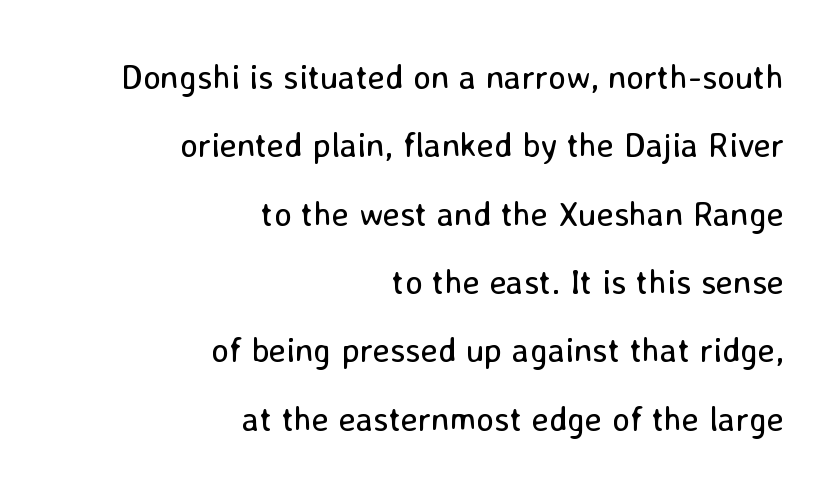
{"serif": "no", "italic": "no", "bold": "no", "weight": "regular", "width": "normal", "stroke_contrast": "low", "x_height": "medium", "monospaced": "no", "underline": "no", "align": "right", "line_spacing": "loose", "line_spacing_ratio": 2.01, "letter_spacing": "normal", "letter_spacing_em": 0.0, "glyph_px": 34}
